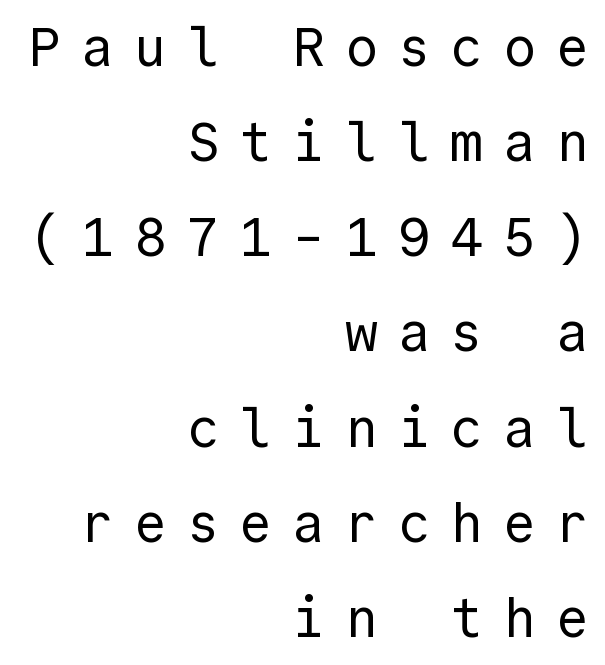
Q: Is the text bold? A: No.
Q: Is the text italic (slanted)? A: No, it is upright.
Q: Is the typeface a serif or a sans-serif typeface? A: Sans-serif.
Q: Is the text underlined? A: No.
Q: How is the paragraph aligned? A: Right-aligned.
Q: Is the spacing between letters normal or unusually wide? A: Unusually wide.
Q: Width (condensed, normal, or wide)? A: Normal.
Q: x-height? A: Medium.
Q: Monospaced? A: Yes.
